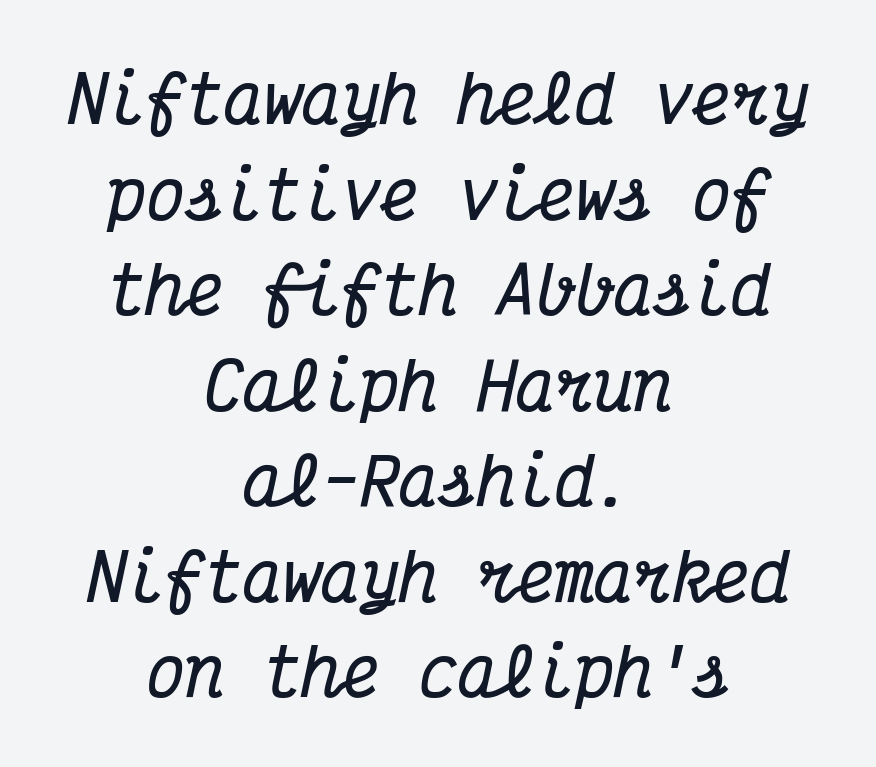
The image shows 65 px bold, condensed serif type, italic (leaning right), monospaced; set centered, normal line spacing (1.47x), normal letter spacing, not underlined; medium stroke contrast and a medium x-height.
